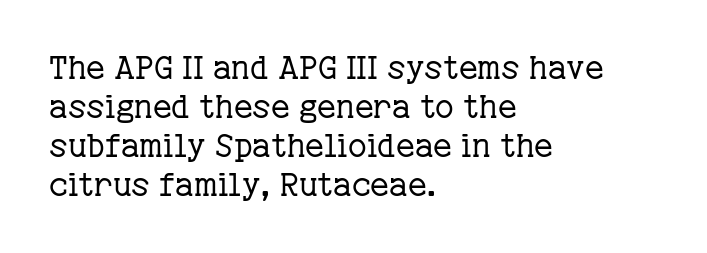
Q: Is the text bold? A: No.
Q: Is the text italic (slanted)? A: No, it is upright.
Q: Is the typeface a serif or a sans-serif typeface? A: Serif.
Q: Is the text underlined? A: No.
Q: How is the paragraph aligned? A: Left-aligned.
Q: Is the spacing between letters normal or unusually wide? A: Normal.
Q: Width (condensed, normal, or wide)? A: Normal.
Q: Stroke contrast? A: Low.
Q: x-height? A: Medium.
Q: Monospaced? A: No.
